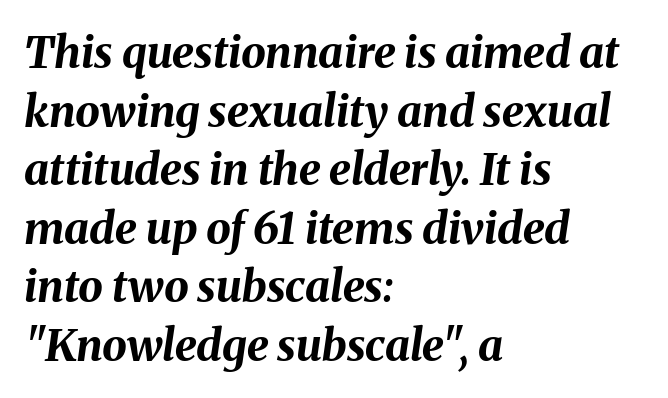
{"italic": "yes", "lean": "right", "slant_degrees": 8, "bold": "yes", "weight": "bold", "width": "normal", "stroke_contrast": "medium", "x_height": "medium", "monospaced": "no", "underline": "no", "align": "left", "line_spacing": "normal", "line_spacing_ratio": 1.33, "letter_spacing": "normal", "letter_spacing_em": 0.0, "glyph_px": 44}
